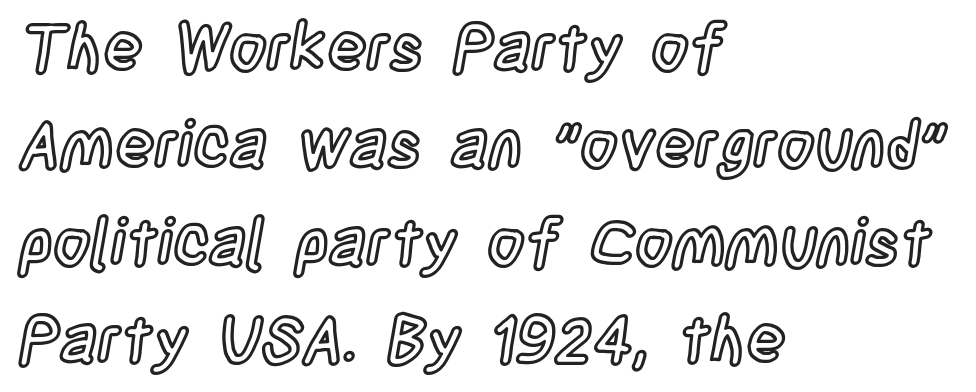
Alignment: flush left. Nobody drew a line under any word here. Think of a printed novel: that variable character pitch is what you see here. Notice how descenders clear the ascenders below comfortably — that's standard leading. The passage shown has conventional tracking throughout.
